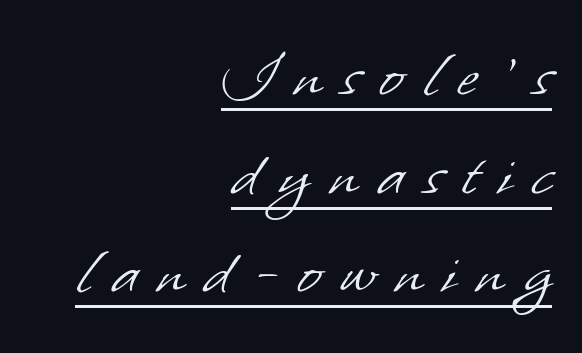
The image shows 72 px light sans-serif type; set right-aligned, normal line spacing (1.37x), unusually wide letter spacing (+0.28 em), underlined; low stroke contrast and a small x-height.
